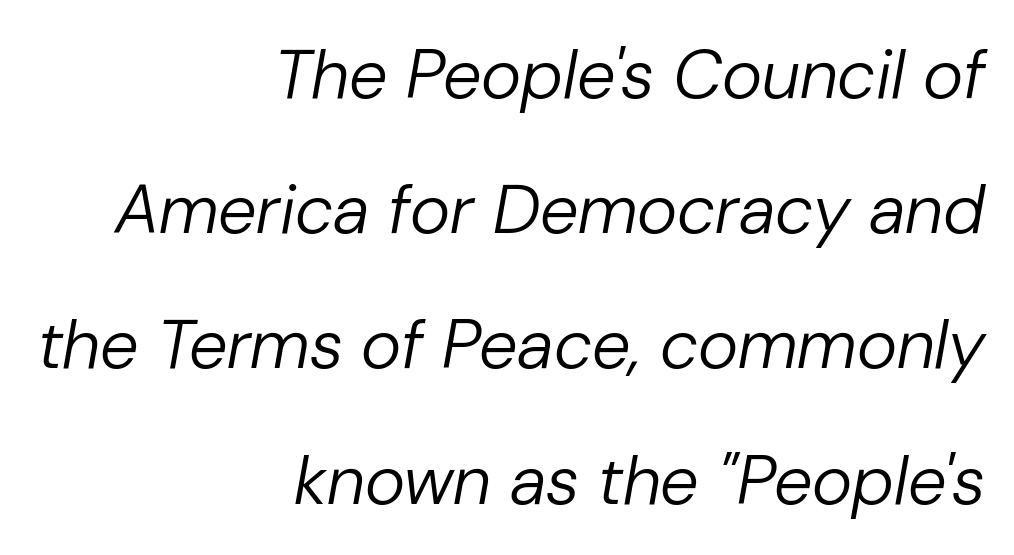
The image shows 69 px regular-weight type, italic (leaning right); set right-aligned, loose line spacing (1.96x), normal letter spacing, not underlined; low stroke contrast and a medium x-height.
